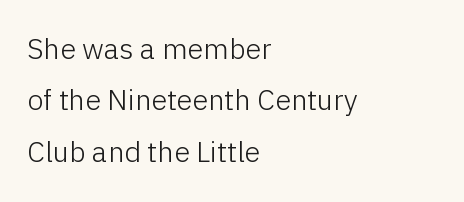
The image shows 29 px light sans-serif type, upright; set left-aligned, line spacing 1.77x, normal letter spacing, not underlined; low stroke contrast and a medium x-height.
